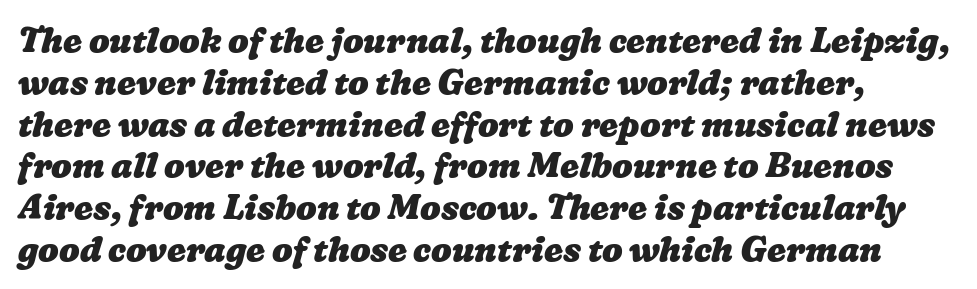
The image shows 34 px heavy, wide type; set line spacing 1.23x, normal letter spacing, not underlined; low stroke contrast and a medium x-height.
